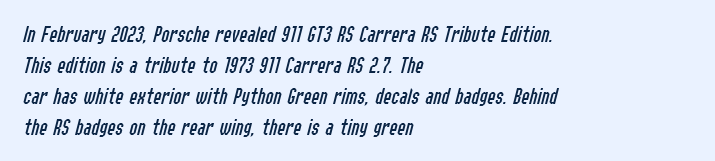
{"italic": "yes", "lean": "right", "slant_degrees": 14, "bold": "no", "underline": "no", "align": "left", "line_spacing": "normal", "line_spacing_ratio": 1.29, "letter_spacing": "normal", "letter_spacing_em": 0.0, "glyph_px": 24}
